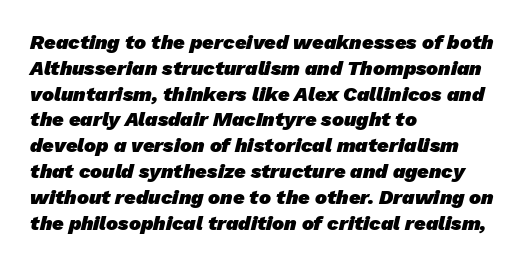
Q: Is the text bold? A: Yes.
Q: Is the text underlined? A: No.
Q: How is the paragraph aligned? A: Left-aligned.
Q: Is the spacing between letters normal or unusually wide? A: Normal.
Q: Is the spacing between lines tight, normal or loose? A: Normal.
